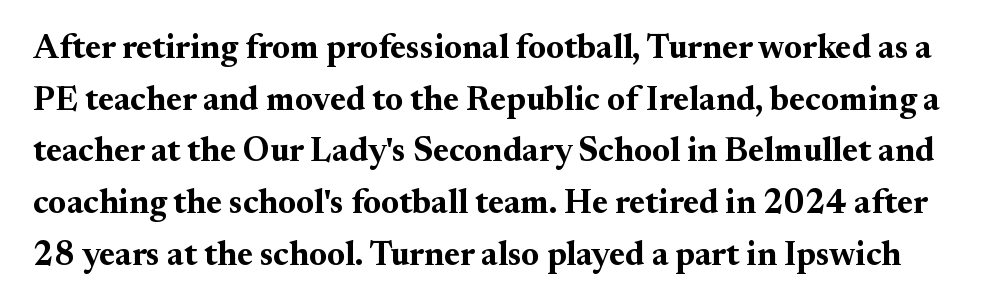
{"serif": "yes", "italic": "no", "bold": "yes", "weight": "bold", "width": "normal", "stroke_contrast": "medium", "x_height": "small", "monospaced": "no", "underline": "no", "line_spacing": "normal", "line_spacing_ratio": 1.52, "letter_spacing": "normal", "letter_spacing_em": 0.0, "glyph_px": 34}
